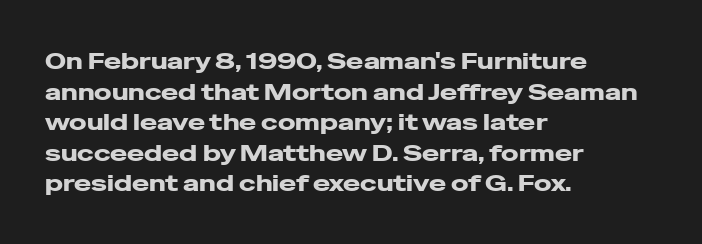
The image shows 23 px bold type, upright; set left-aligned, normal line spacing (1.33x), normal letter spacing, not underlined.
